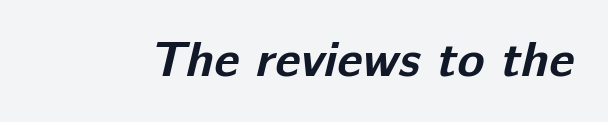
The image shows 50 px bold sans-serif type; set normal letter spacing, not underlined; low stroke contrast and a medium x-height.
